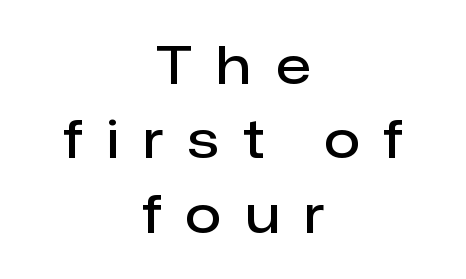
{"serif": "no", "italic": "no", "bold": "semi", "weight": "semibold", "width": "normal", "stroke_contrast": "low", "x_height": "medium", "monospaced": "no", "underline": "no", "align": "center", "line_spacing": "normal", "line_spacing_ratio": 1.43, "letter_spacing": "wide", "letter_spacing_em": 0.47, "glyph_px": 52}
